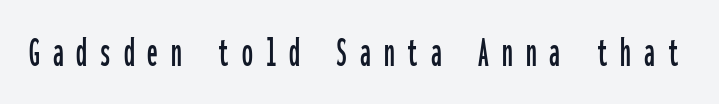
Q: Is the text italic (slanted)? A: No, it is upright.
Q: Is the typeface a serif or a sans-serif typeface? A: Sans-serif.
Q: Is the text underlined? A: No.
Q: Is the spacing between letters normal or unusually wide? A: Unusually wide.
Q: Width (condensed, normal, or wide)? A: Condensed.
Q: Stroke contrast? A: Low.
Q: x-height? A: Medium.
Q: Monospaced? A: Yes.
